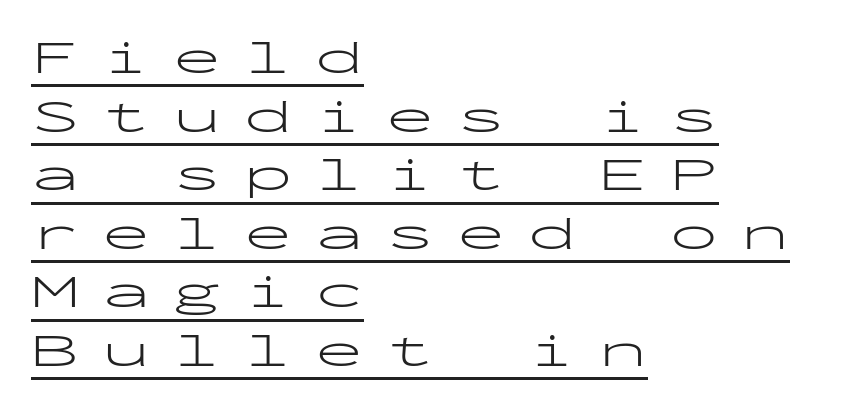
Stroke terminals: plain, sans-serif. Every character here occupies the same horizontal width, giving the sample a typewriter-like rhythm. Between one letter and the next there's a generous, obvious gap. Weight class: somewhere from thin through regular.
